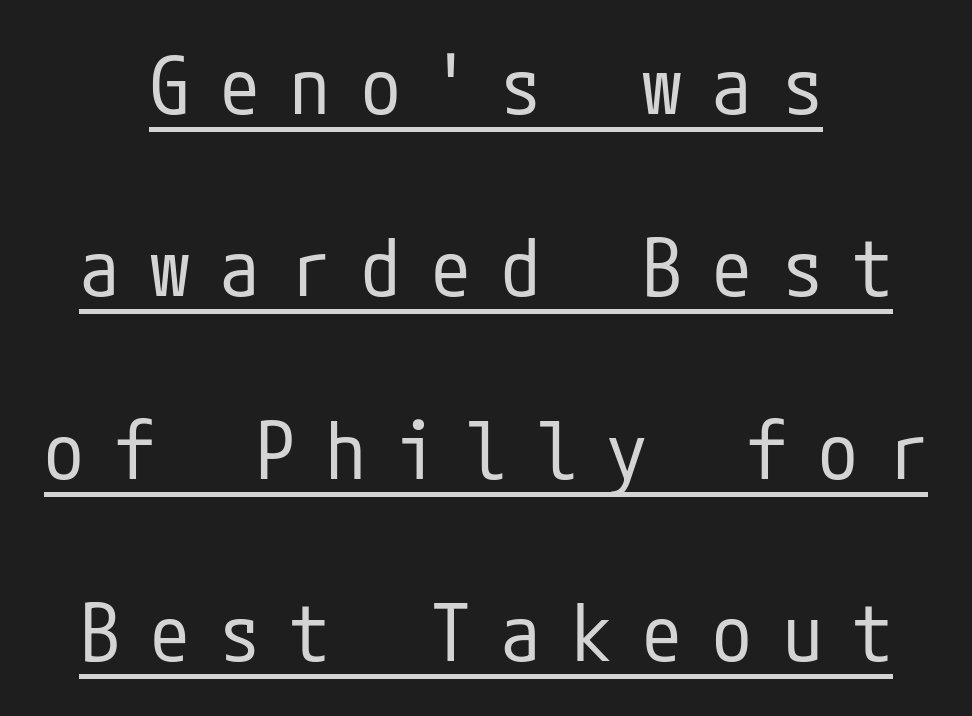
The image shows 79 px regular-weight, condensed sans-serif type, upright; set centered, loose line spacing (2.31x), unusually wide letter spacing (+0.39 em), underlined; low stroke contrast and a medium x-height.
